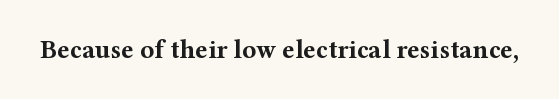
The image shows 26 px bold type, upright; set normal letter spacing, not underlined.
